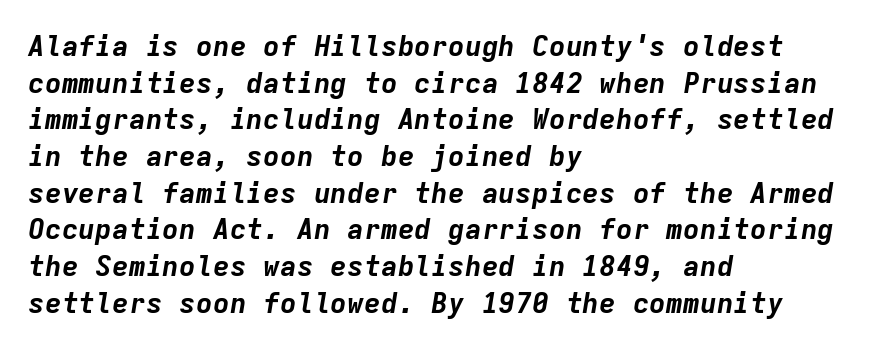
The strokes are fattened all the way to bold. The paragraph has a hard left edge and a soft right edge. Caption: standard tracking, unaltered. The foot of each line stays bare and open. Normally led — the rows are evenly, conventionally spaced. This sample has the even, mechanical cadence of fixed-width lettering.
